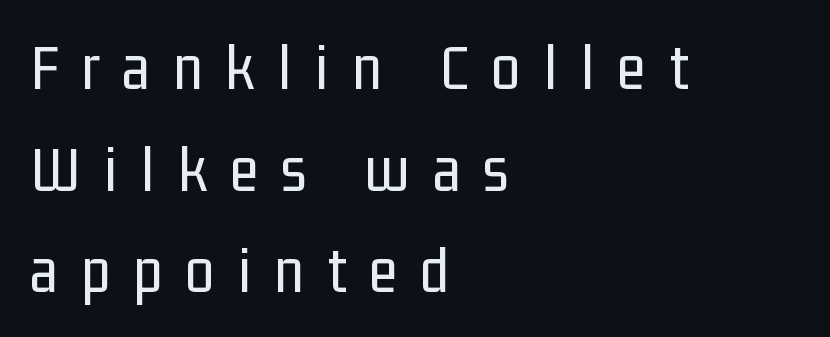
{"serif": "no", "italic": "no", "bold": "no", "weight": "regular", "width": "condensed", "stroke_contrast": "low", "x_height": "medium", "monospaced": "no", "underline": "no", "align": "left", "line_spacing": "normal", "line_spacing_ratio": 1.54, "letter_spacing": "wide", "letter_spacing_em": 0.35, "glyph_px": 66}
